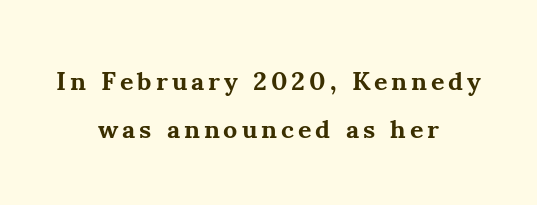
{"italic": "no", "bold": "yes", "underline": "no", "align": "center", "line_spacing_ratio": 1.84, "glyph_px": 26}
